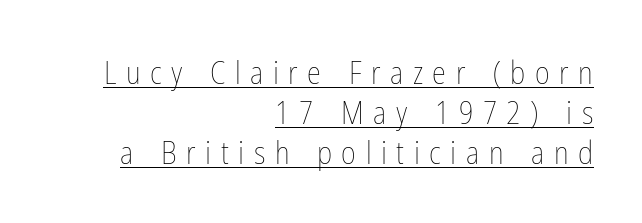
{"italic": "no", "bold": "no", "weight": "thin", "width": "condensed", "stroke_contrast": "low", "x_height": "medium", "monospaced": "no", "underline": "yes", "align": "right", "line_spacing": "normal", "line_spacing_ratio": 1.25, "letter_spacing": "wide", "letter_spacing_em": 0.3, "glyph_px": 32}
